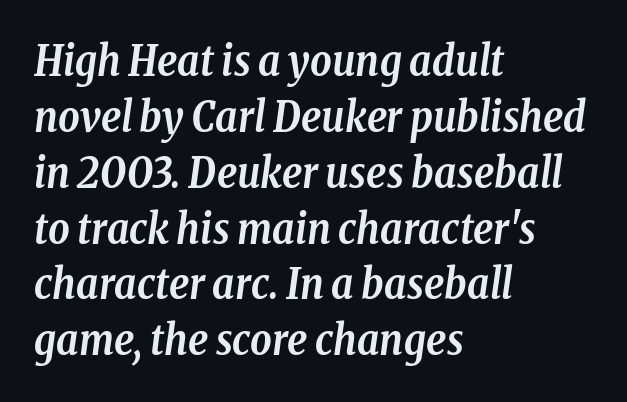
Q: Is the text bold? A: Yes.
Q: Is the text italic (slanted)? A: Yes, it leans right by about 8 degrees.
Q: Is the typeface a serif or a sans-serif typeface? A: Serif.
Q: Is the text underlined? A: No.
Q: How is the paragraph aligned? A: Left-aligned.
Q: Is the spacing between letters normal or unusually wide? A: Normal.
Q: Is the spacing between lines tight, normal or loose? A: Normal.
Q: Width (condensed, normal, or wide)? A: Condensed.
Q: Stroke contrast? A: Low.
Q: x-height? A: Medium.
Q: Monospaced? A: No.
